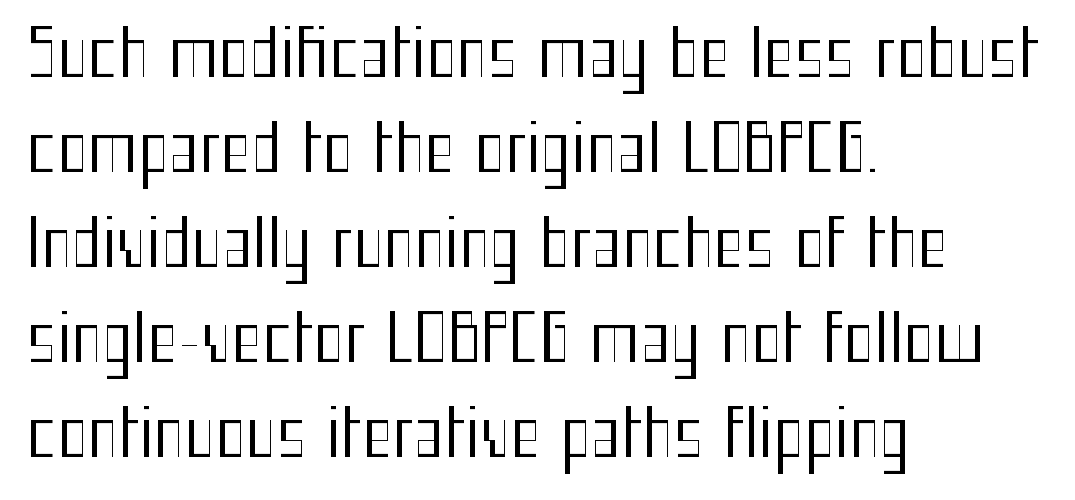
The image shows 65 px regular-weight, condensed sans-serif type, upright; set left-aligned, normal line spacing (1.46x), normal letter spacing, not underlined; medium stroke contrast and a medium x-height.
